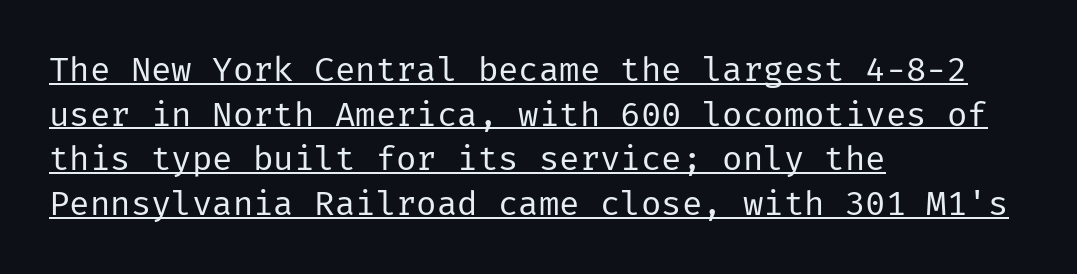
Q: Is the text bold? A: No.
Q: Is the text italic (slanted)? A: No, it is upright.
Q: Is the typeface a serif or a sans-serif typeface? A: Sans-serif.
Q: Is the text underlined? A: Yes.
Q: How is the paragraph aligned? A: Left-aligned.
Q: Is the spacing between letters normal or unusually wide? A: Normal.
Q: Is the spacing between lines tight, normal or loose? A: Normal.
Q: Width (condensed, normal, or wide)? A: Normal.
Q: Stroke contrast? A: Low.
Q: x-height? A: Medium.
